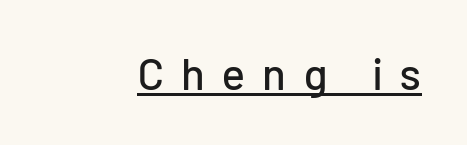
{"serif": "no", "italic": "no", "width": "normal", "stroke_contrast": "low", "x_height": "medium", "monospaced": "no", "underline": "yes", "letter_spacing": "wide", "letter_spacing_em": 0.4, "glyph_px": 44}
